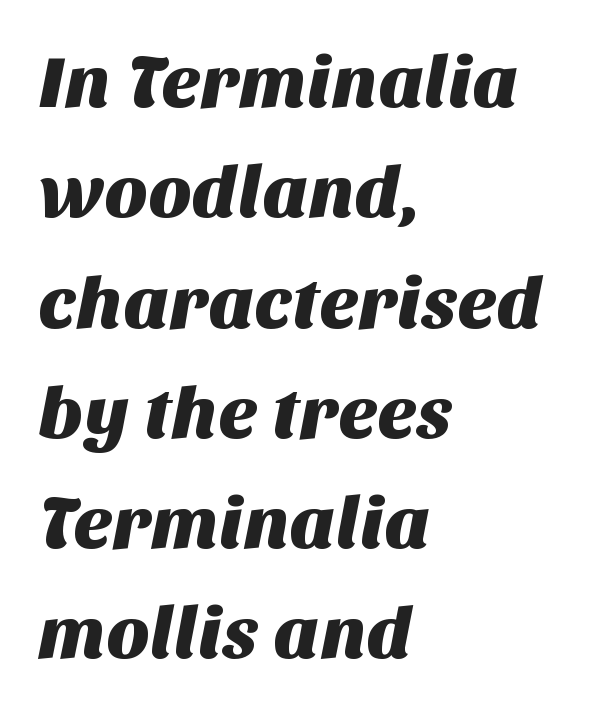
Q: Is the typeface a serif or a sans-serif typeface? A: Sans-serif.
Q: Is the text underlined? A: No.
Q: How is the paragraph aligned? A: Left-aligned.
Q: Is the spacing between letters normal or unusually wide? A: Normal.
Q: Is the spacing between lines tight, normal or loose? A: Normal.
Q: Width (condensed, normal, or wide)? A: Normal.
Q: Stroke contrast? A: Medium.
Q: x-height? A: Large.
Q: Monospaced? A: No.
